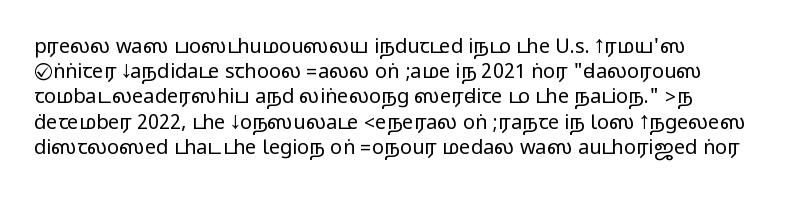
These lines keep a tight, regular rhythm from letter to letter. Successive baselines arrive at the customary interval. Unmarked baselines from the first word to the last. Casual observation: everything's shoved over to the left. This sample uses an upright cut, with every glyph sitting square on the baseline.
